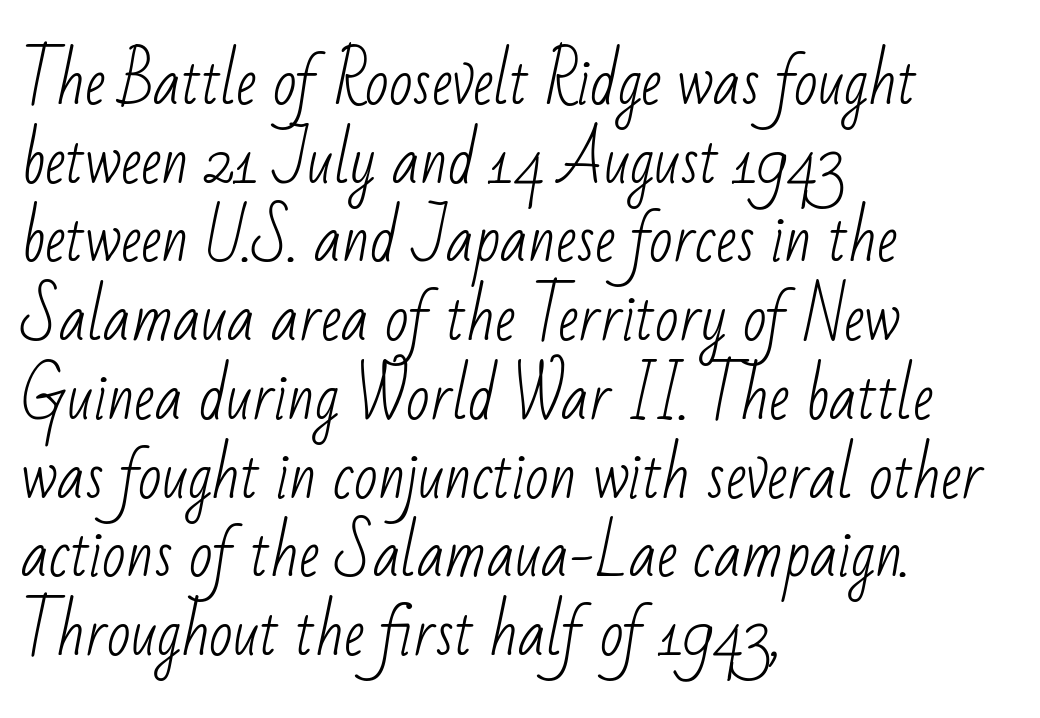
{"serif": "no", "bold": "no", "weight": "light", "width": "condensed", "stroke_contrast": "low", "x_height": "small", "monospaced": "no", "underline": "no", "align": "left", "line_spacing": "normal", "line_spacing_ratio": 1.27, "letter_spacing": "normal", "letter_spacing_em": 0.0, "glyph_px": 62}
